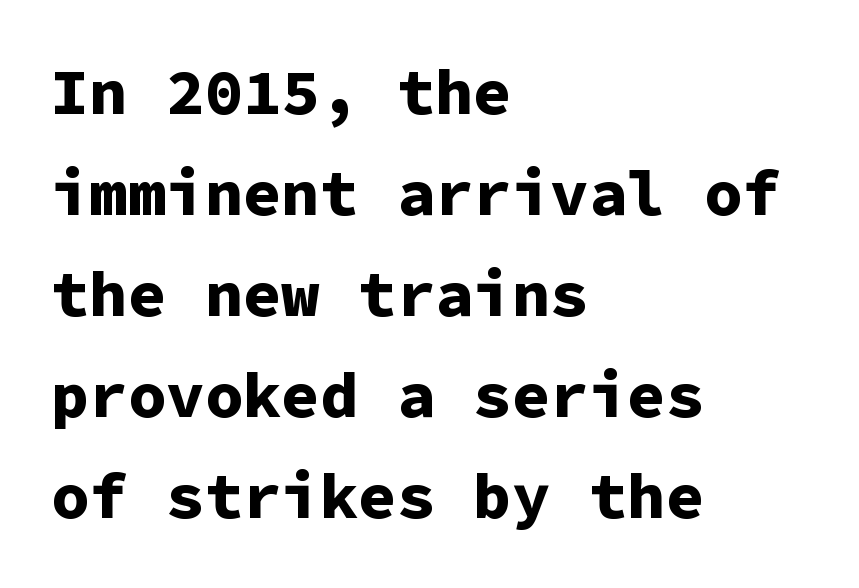
{"serif": "no", "italic": "no", "bold": "yes", "weight": "bold", "width": "normal", "stroke_contrast": "low", "x_height": "medium", "monospaced": "yes", "underline": "no", "align": "left", "line_spacing": "normal", "line_spacing_ratio": 1.58, "letter_spacing": "normal", "letter_spacing_em": 0.0, "glyph_px": 64}
